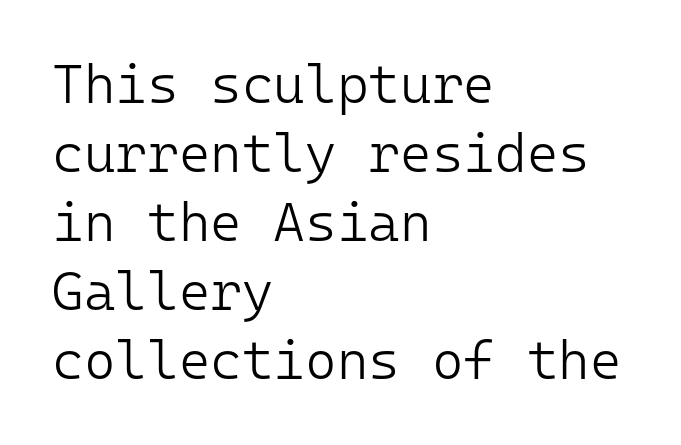
The image shows 54 px light sans-serif type, upright, monospaced; set left-aligned, normal line spacing (1.28x), normal letter spacing, not underlined; low stroke contrast and a medium x-height.
